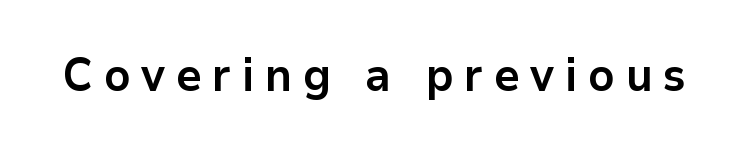
The image shows 46 px bold sans-serif type, upright; set unusually wide letter spacing (+0.24 em), not underlined; low stroke contrast and a medium x-height.
